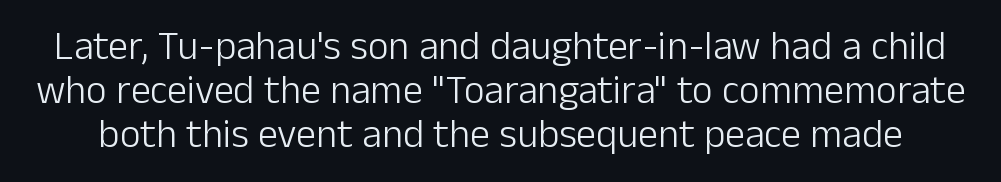
{"serif": "no", "italic": "no", "bold": "no", "weight": "light", "width": "normal", "stroke_contrast": "low", "x_height": "medium", "monospaced": "no", "underline": "no", "line_spacing": "tight", "line_spacing_ratio": 1.1, "letter_spacing": "normal", "letter_spacing_em": 0.0, "glyph_px": 40}
